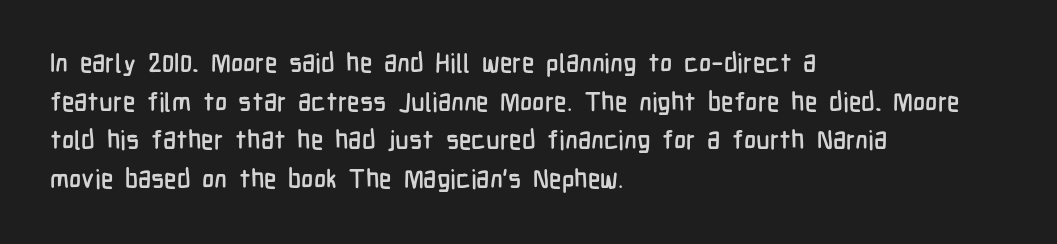
If you measured baseline to baseline, you'd find a middling distance. The line texture is even and compact thanks to regular tracking. Descender tails drop into unmarked territory. Posture: upright roman. Horizontally, the lines are justified to the leading edge only.
